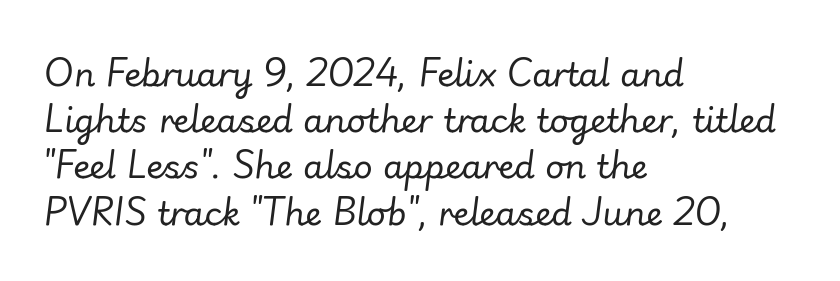
Q: Is the text bold? A: No.
Q: Is the text italic (slanted)? A: Yes, it leans right by about 7 degrees.
Q: Is the text underlined? A: No.
Q: How is the paragraph aligned? A: Left-aligned.
Q: Is the spacing between letters normal or unusually wide? A: Normal.
Q: Is the spacing between lines tight, normal or loose? A: Normal.
Q: Width (condensed, normal, or wide)? A: Normal.
Q: Stroke contrast? A: Low.
Q: x-height? A: Small.
Q: Monospaced? A: No.
